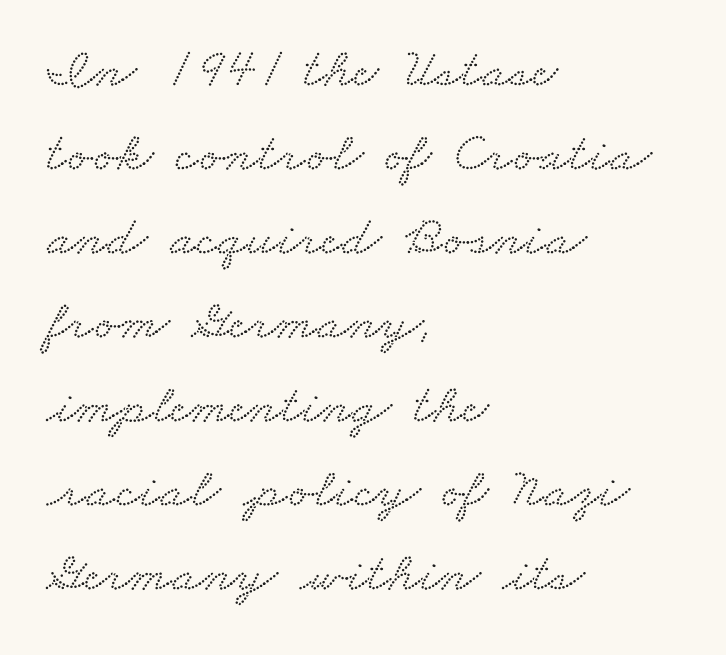
The image shows 56 px wide type; set left-aligned, normal line spacing (1.5x), normal letter spacing, not underlined; low stroke contrast and a small x-height.
